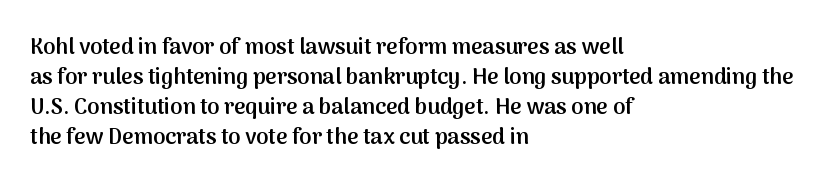
The image shows 22 px text type, upright; set left-aligned, normal line spacing (1.37x), normal letter spacing, not underlined.
